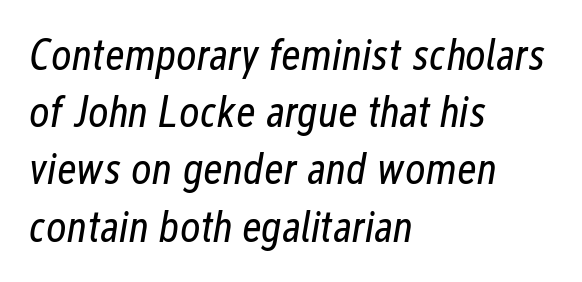
The image shows 44 px regular-weight, condensed type, italic (leaning right); set left-aligned, normal line spacing (1.3x), normal letter spacing, not underlined; low stroke contrast and a medium x-height.
